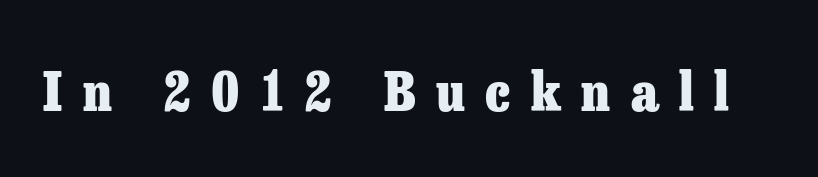
The image shows 54 px heavy serif type, upright; set unusually wide letter spacing (+0.38 em), not underlined; low stroke contrast and a medium x-height.
